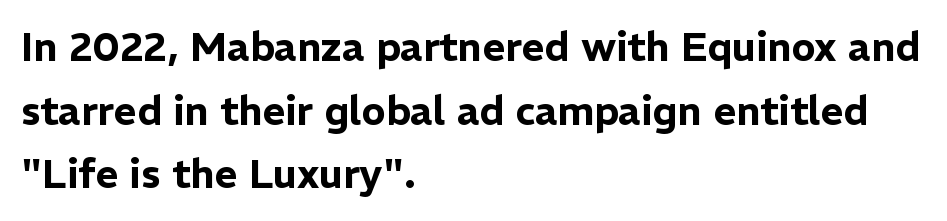
{"serif": "no", "italic": "no", "width": "normal", "stroke_contrast": "low", "x_height": "medium", "monospaced": "no", "underline": "no", "align": "left", "line_spacing": "normal", "line_spacing_ratio": 1.59, "letter_spacing": "normal", "letter_spacing_em": 0.0, "glyph_px": 40}
